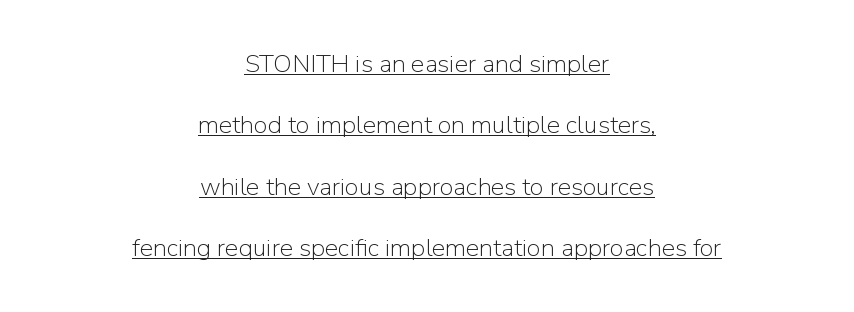
Nope, not italic — everything's standing straight. These lines stack symmetrically, like a column narrowing and widening about its center. Regarding leading, the lines here are spaced well apart. Standard letterfit; no display-style spreading of the glyphs. The rendering uses the underline text-decoration. The characters are drawn with everyday or finer stroke widths.
